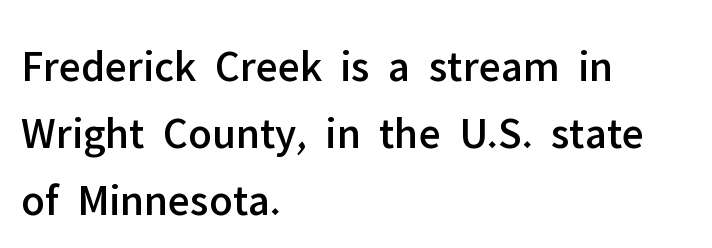
Underline: absent. A typesetter would label this face a sans. Layout note: lines flush left. Note the varied advance widths — an 'i' is clearly narrower than an 'm'. Vertically, the passage feels balanced, rows spaced as you'd expect.
